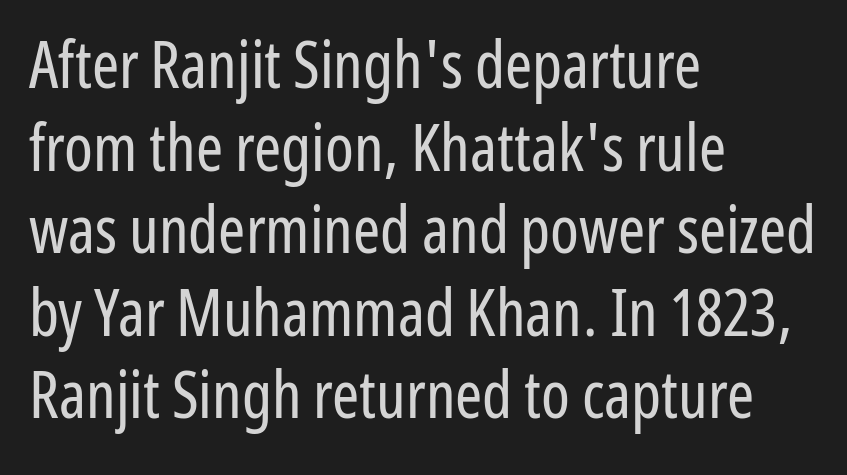
In terms of posture, this sample is upright. Do the characters align in a grid? No, the font is proportional. Rule under the text: the space is simply empty. Unbolded letterforms with no extra heft. This rendering employs a face without finishing strokes, i.e., a sans-serif.
